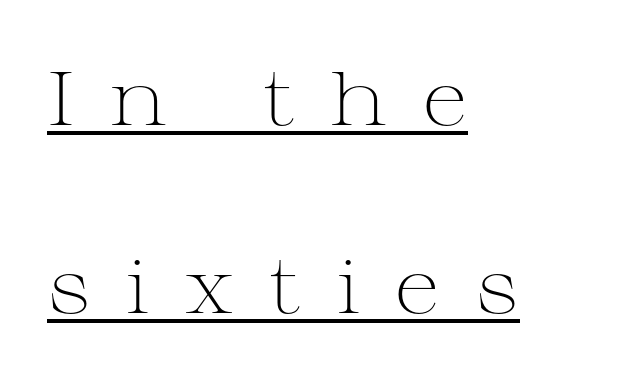
Q: Is the text bold? A: No.
Q: Is the text italic (slanted)? A: No, it is upright.
Q: Is the typeface a serif or a sans-serif typeface? A: Serif.
Q: Is the text underlined? A: Yes.
Q: How is the paragraph aligned? A: Left-aligned.
Q: Is the spacing between letters normal or unusually wide? A: Unusually wide.
Q: Is the spacing between lines tight, normal or loose? A: Loose.
Q: Width (condensed, normal, or wide)? A: Wide.
Q: Stroke contrast? A: Medium.
Q: x-height? A: Medium.
Q: Monospaced? A: No.
